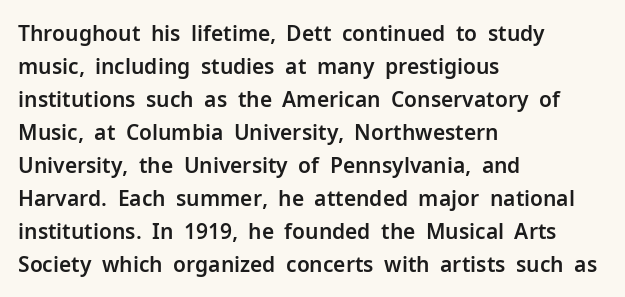
Q: Is the text italic (slanted)? A: No, it is upright.
Q: Is the text underlined? A: No.
Q: How is the paragraph aligned? A: Left-aligned.
Q: Is the spacing between letters normal or unusually wide? A: Normal.
Q: Is the spacing between lines tight, normal or loose? A: Normal.
